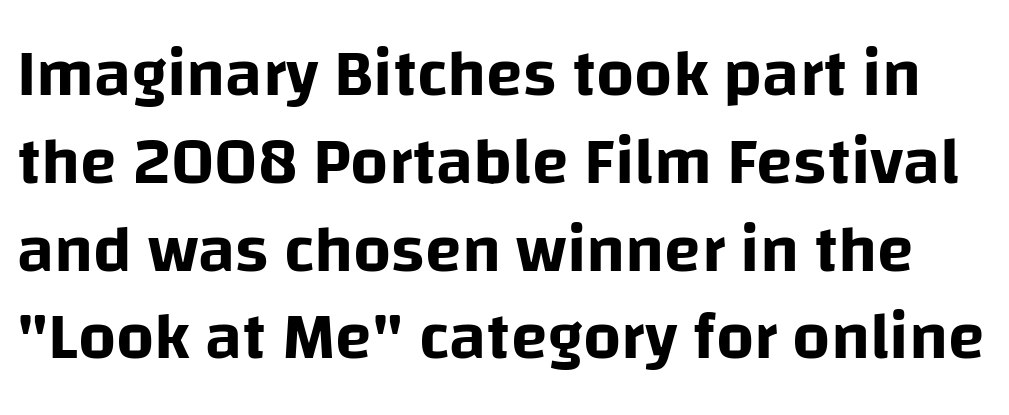
{"serif": "no", "italic": "no", "width": "normal", "stroke_contrast": "low", "x_height": "large", "monospaced": "no", "underline": "no", "line_spacing": "normal", "line_spacing_ratio": 1.31, "letter_spacing": "normal", "letter_spacing_em": 0.0, "glyph_px": 67}
